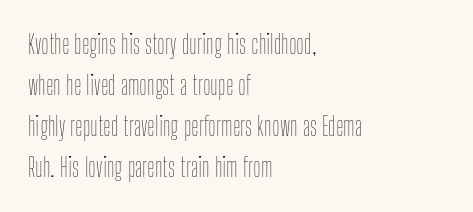
{"italic": "no", "bold": "no", "underline": "no", "align": "left", "line_spacing": "normal", "line_spacing_ratio": 1.58, "letter_spacing": "normal", "letter_spacing_em": 0.0, "glyph_px": 26}
